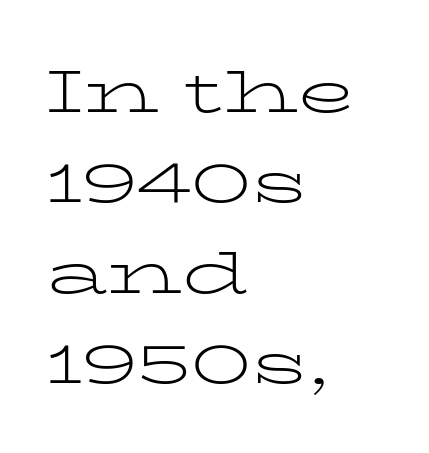
Q: Is the text bold? A: No.
Q: Is the text italic (slanted)? A: No, it is upright.
Q: Is the typeface a serif or a sans-serif typeface? A: Serif.
Q: Is the text underlined? A: No.
Q: How is the paragraph aligned? A: Left-aligned.
Q: Is the spacing between letters normal or unusually wide? A: Normal.
Q: Is the spacing between lines tight, normal or loose? A: Normal.
Q: Width (condensed, normal, or wide)? A: Wide.
Q: Stroke contrast? A: Low.
Q: x-height? A: Medium.
Q: Monospaced? A: No.
